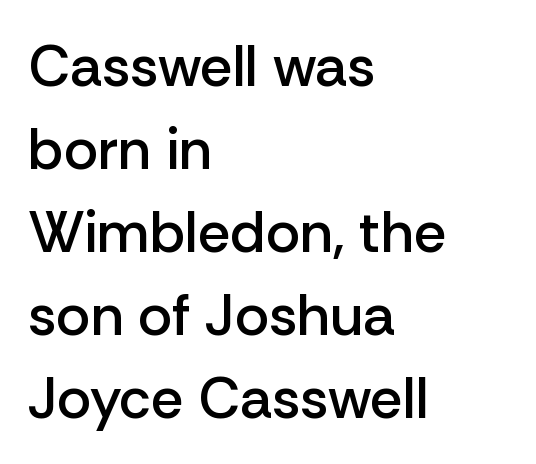
Q: Is the text bold? A: Semi-bold.
Q: Is the text italic (slanted)? A: No, it is upright.
Q: Is the typeface a serif or a sans-serif typeface? A: Sans-serif.
Q: Is the text underlined? A: No.
Q: How is the paragraph aligned? A: Left-aligned.
Q: Is the spacing between letters normal or unusually wide? A: Normal.
Q: Is the spacing between lines tight, normal or loose? A: Normal.
Q: Width (condensed, normal, or wide)? A: Normal.
Q: Stroke contrast? A: Low.
Q: x-height? A: Medium.
Q: Monospaced? A: No.
